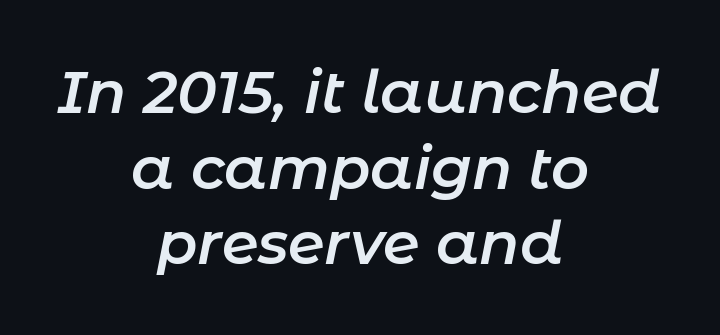
The line texture is even and compact thanks to regular tracking. Emphasis by weight is partial: semibold. Nobody drew a line under any word here. The letters are slanted; this is an italic face. The leading is moderate, giving the passage an even texture. Spacing verdict: proportional, widths tailored to each character.
